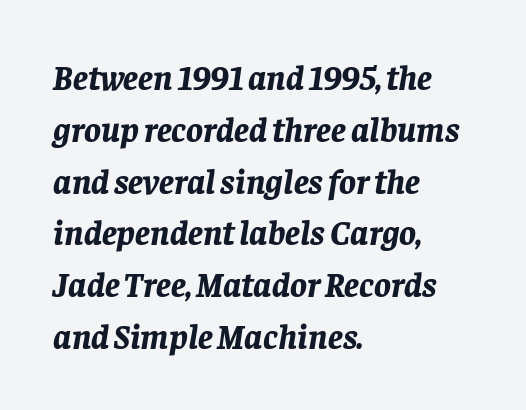
{"italic": "yes", "lean": "right", "slant_degrees": 8, "bold": "yes", "weight": "bold", "width": "normal", "stroke_contrast": "low", "x_height": "large", "monospaced": "no", "underline": "no", "align": "left", "line_spacing": "normal", "line_spacing_ratio": 1.48, "letter_spacing": "normal", "letter_spacing_em": 0.0, "glyph_px": 35}
